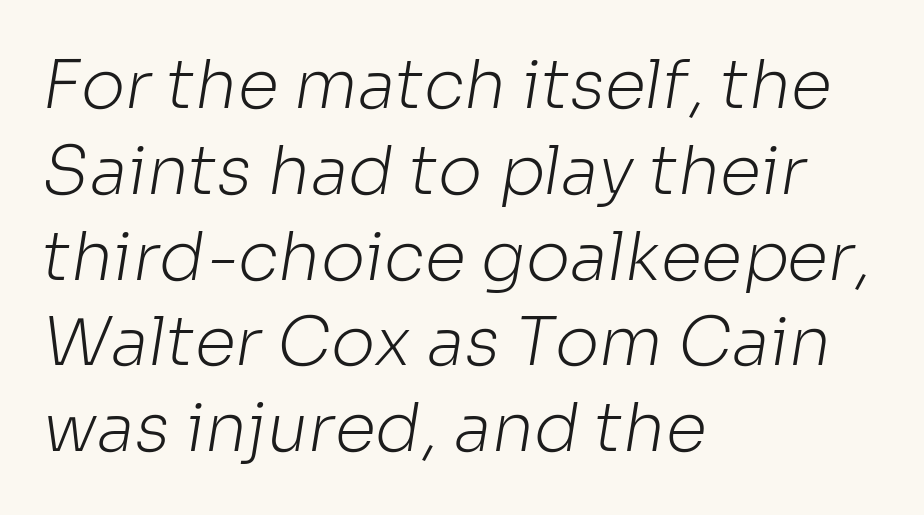
The image shows 67 px light sans-serif type; set left-aligned, normal line spacing (1.28x), normal letter spacing, not underlined; low stroke contrast and a medium x-height.
